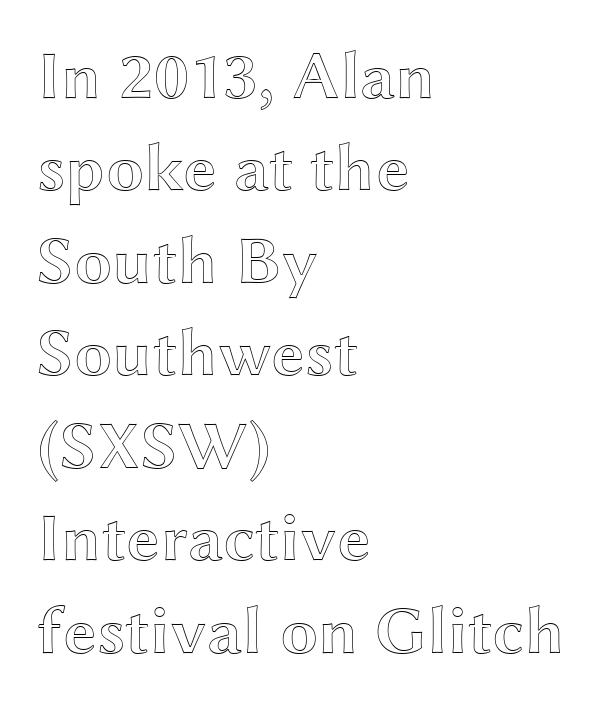
{"italic": "no", "width": "wide", "x_height": "medium", "monospaced": "no", "underline": "no", "align": "left", "line_spacing": "normal", "line_spacing_ratio": 1.36, "letter_spacing": "normal", "letter_spacing_em": 0.0, "glyph_px": 68}
